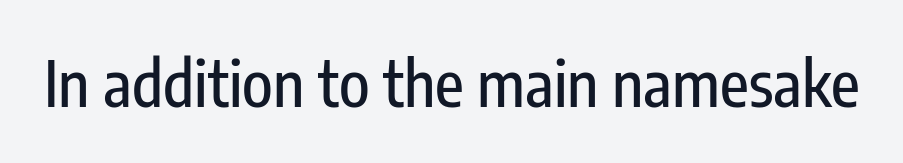
Q: Is the text italic (slanted)? A: No, it is upright.
Q: Is the typeface a serif or a sans-serif typeface? A: Sans-serif.
Q: Is the text underlined? A: No.
Q: Is the spacing between letters normal or unusually wide? A: Normal.
Q: Width (condensed, normal, or wide)? A: Condensed.
Q: Stroke contrast? A: Low.
Q: x-height? A: Medium.
Q: Monospaced? A: No.
